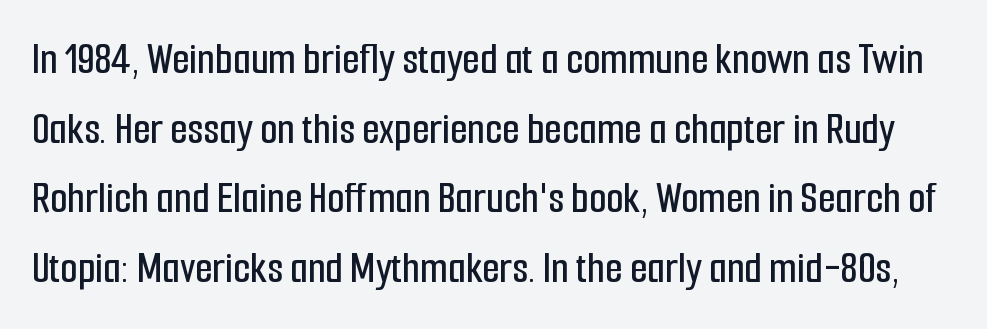
{"serif": "no", "italic": "no", "width": "condensed", "stroke_contrast": "low", "x_height": "medium", "monospaced": "no", "underline": "no", "line_spacing": "normal", "line_spacing_ratio": 1.55, "letter_spacing": "normal", "letter_spacing_em": 0.0, "glyph_px": 45}
